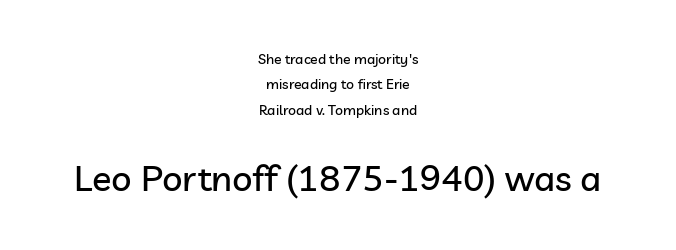
Q: Is the text italic (slanted)? A: No, it is upright.
Q: Is the typeface a serif or a sans-serif typeface? A: Sans-serif.
Q: Is the text underlined? A: No.
Q: How is the paragraph aligned? A: Centered.
Q: Is the spacing between letters normal or unusually wide? A: Normal.
Q: Which block of text is set in a larger size, the first (top) or the second (bottom)? A: The second (bottom) one.
Q: Width (condensed, normal, or wide)? A: Normal.
Q: Stroke contrast? A: Low.
Q: x-height? A: Medium.
Q: Monospaced? A: No.
